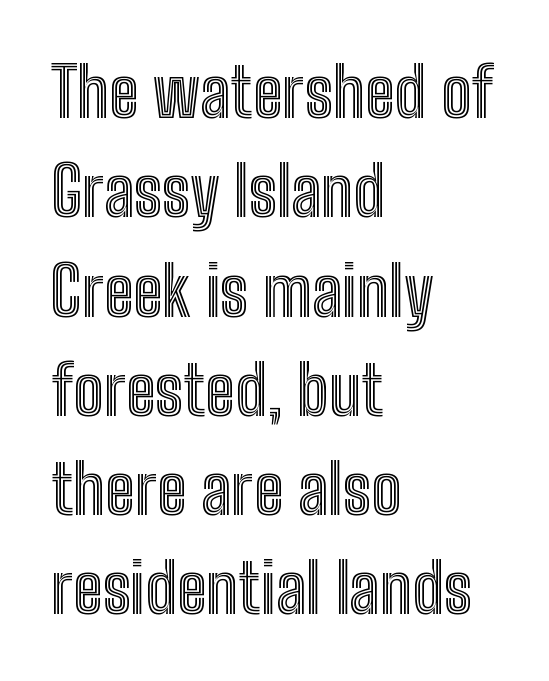
Q: Is the text italic (slanted)? A: No, it is upright.
Q: Is the text underlined? A: No.
Q: How is the paragraph aligned? A: Left-aligned.
Q: Is the spacing between letters normal or unusually wide? A: Normal.
Q: Is the spacing between lines tight, normal or loose? A: Normal.
Q: Width (condensed, normal, or wide)? A: Condensed.
Q: x-height? A: Medium.
Q: Monospaced? A: No.
